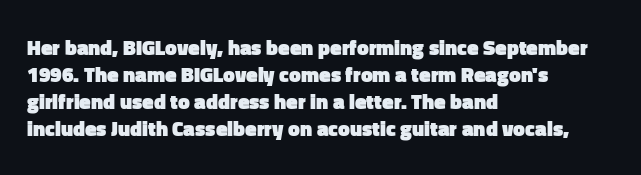
Which margin do the lines hug? The left one — the right edge is uneven. The foot of each line stays bare and open. Strokes here are thick enough to call this a true bold. Does the lettering tilt? It doesn't — this is upright. You could call the tracking neutral — neither tight nor loose. Interline gaps are of average width in this sample.
